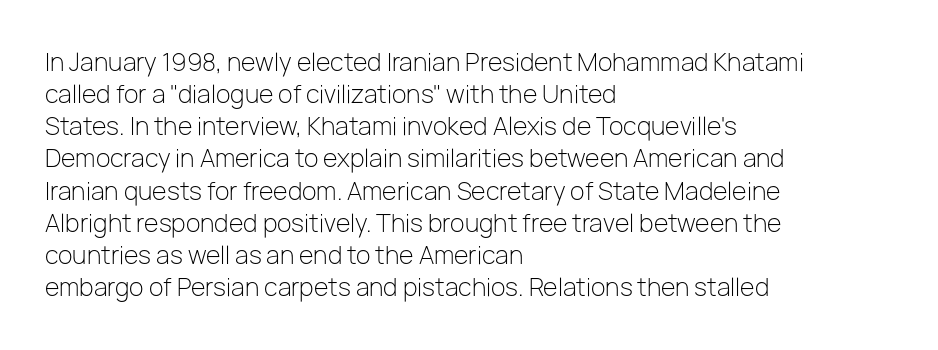
The strip under each line holds only bare page. You could call the tracking neutral — neither tight nor loose. Where is the straight margin? On the left. Upright lettering throughout. The weight tops out at a normal text grade.
